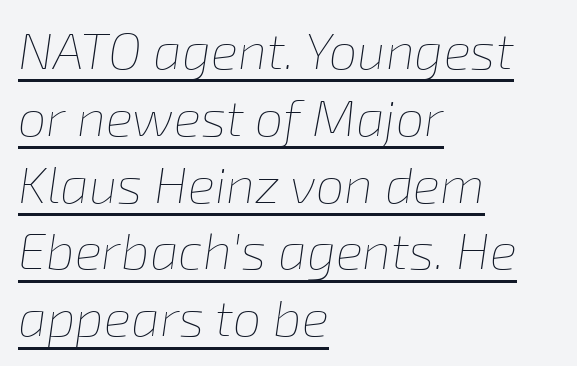
{"italic": "yes", "lean": "right", "slant_degrees": 8, "bold": "no", "weight": "thin", "width": "normal", "stroke_contrast": "low", "x_height": "medium", "monospaced": "no", "underline": "yes", "align": "left", "line_spacing": "normal", "line_spacing_ratio": 1.31, "letter_spacing": "normal", "letter_spacing_em": 0.0, "glyph_px": 51}
